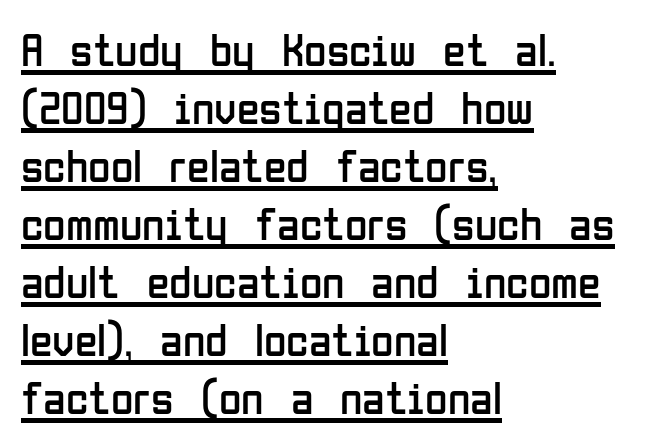
Q: Is the text bold? A: No.
Q: Is the text italic (slanted)? A: No, it is upright.
Q: Is the typeface a serif or a sans-serif typeface? A: Sans-serif.
Q: Is the text underlined? A: Yes.
Q: How is the paragraph aligned? A: Left-aligned.
Q: Is the spacing between letters normal or unusually wide? A: Normal.
Q: Is the spacing between lines tight, normal or loose? A: Normal.
Q: Width (condensed, normal, or wide)? A: Condensed.
Q: Stroke contrast? A: Low.
Q: x-height? A: Medium.
Q: Monospaced? A: No.
